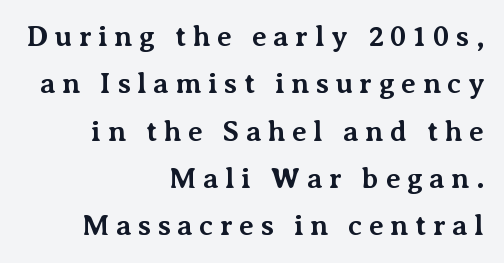
The image shows 29 px bold serif type, upright; set right-aligned, normal line spacing (1.63x), unusually wide letter spacing (+0.22 em), not underlined; medium stroke contrast and a medium x-height.
